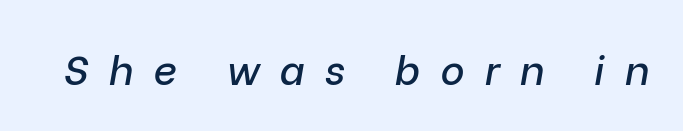
Caption: expanded tracking, letters set apart. Italic: yes, the glyphs are oblique. Is this a fixed-width face? No — the glyphs have proportional, varying widths. Words float on clear page, feet unadorned.
